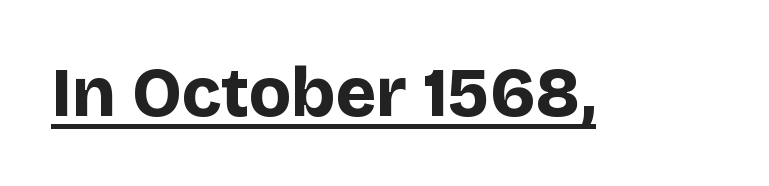
{"serif": "no", "italic": "no", "bold": "yes", "weight": "bold", "width": "normal", "stroke_contrast": "low", "x_height": "large", "monospaced": "no", "underline": "yes", "letter_spacing": "normal", "letter_spacing_em": 0.0, "glyph_px": 69}
